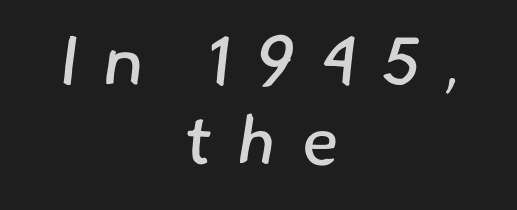
Think of a printed novel: that variable character pitch is what you see here. The letters are spread apart with noticeably loose tracking. Weight: regular or lighter. The lines are packed closely together with very little leading.
